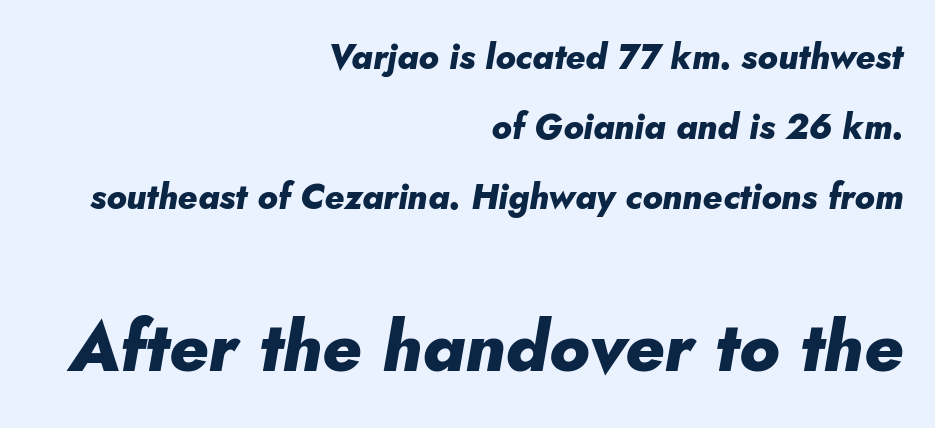
{"italic": "yes", "lean": "right", "slant_degrees": 10, "bold": "yes", "weight": "heavy", "width": "normal", "stroke_contrast": "low", "x_height": "small", "monospaced": "no", "underline": "no", "align": "right", "line_spacing": "loose", "line_spacing_ratio": 2.0, "letter_spacing": "normal", "letter_spacing_em": 0.0, "larger_block": "second", "size_ratio": 2.0, "glyph_px": 70}
